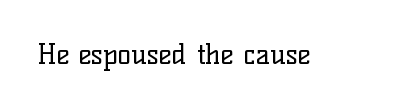
{"serif": "yes", "italic": "no", "bold": "no", "weight": "regular", "width": "normal", "stroke_contrast": "low", "x_height": "medium", "monospaced": "no", "underline": "no", "letter_spacing": "normal", "letter_spacing_em": 0.0, "glyph_px": 28}
